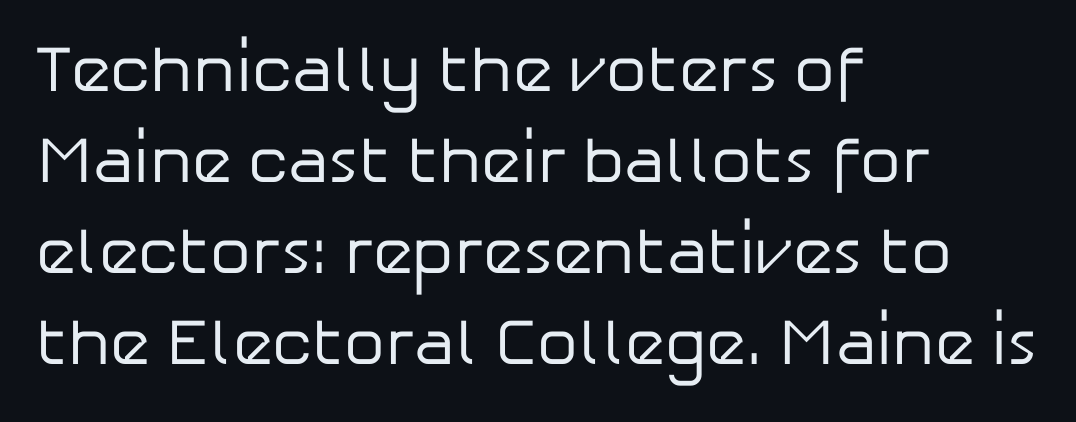
The image shows 65 px regular-weight sans-serif type, upright; set left-aligned, normal line spacing (1.4x), normal letter spacing, not underlined; low stroke contrast and a medium x-height.
